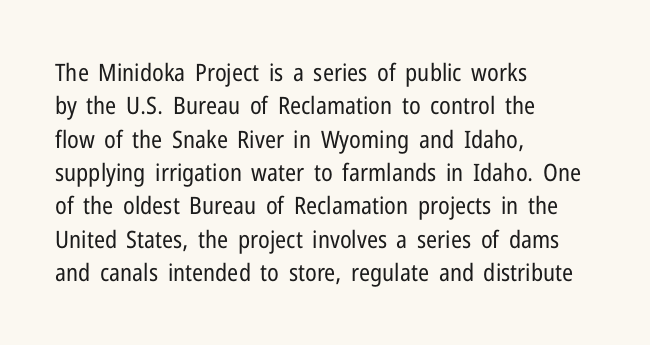
Q: Is the text bold? A: No.
Q: Is the text italic (slanted)? A: No, it is upright.
Q: Is the text underlined? A: No.
Q: How is the paragraph aligned? A: Left-aligned.
Q: Is the spacing between letters normal or unusually wide? A: Normal.
Q: Is the spacing between lines tight, normal or loose? A: Normal.
